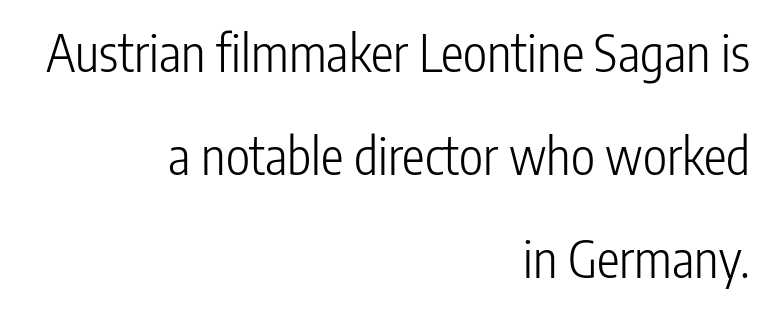
The image shows 51 px light, condensed sans-serif type, upright; set right-aligned, loose line spacing (2.02x), normal letter spacing, not underlined; low stroke contrast and a medium x-height.
